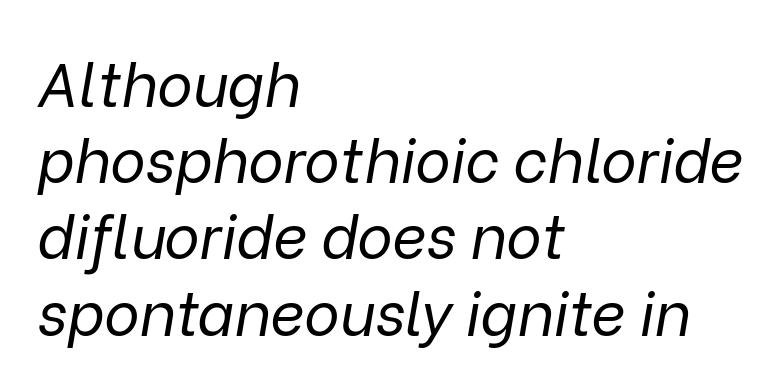
{"italic": "yes", "lean": "right", "slant_degrees": 9, "bold": "no", "weight": "regular", "width": "normal", "stroke_contrast": "low", "x_height": "medium", "monospaced": "no", "underline": "no", "align": "left", "line_spacing": "normal", "line_spacing_ratio": 1.27, "letter_spacing": "normal", "letter_spacing_em": 0.0, "glyph_px": 60}
